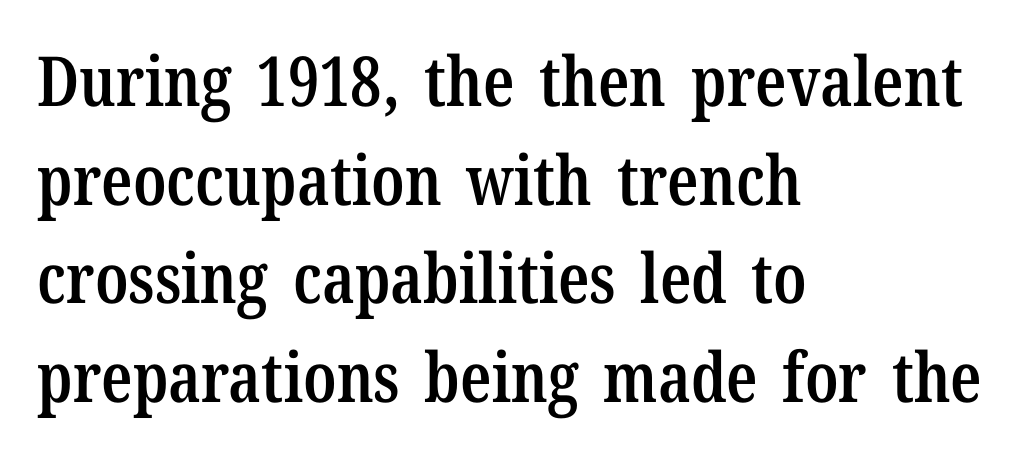
Q: Is the text bold? A: Semi-bold.
Q: Is the text italic (slanted)? A: No, it is upright.
Q: Is the typeface a serif or a sans-serif typeface? A: Serif.
Q: Is the text underlined? A: No.
Q: How is the paragraph aligned? A: Left-aligned.
Q: Is the spacing between letters normal or unusually wide? A: Normal.
Q: Is the spacing between lines tight, normal or loose? A: Normal.
Q: Width (condensed, normal, or wide)? A: Condensed.
Q: Stroke contrast? A: Low.
Q: x-height? A: Medium.
Q: Monospaced? A: No.
